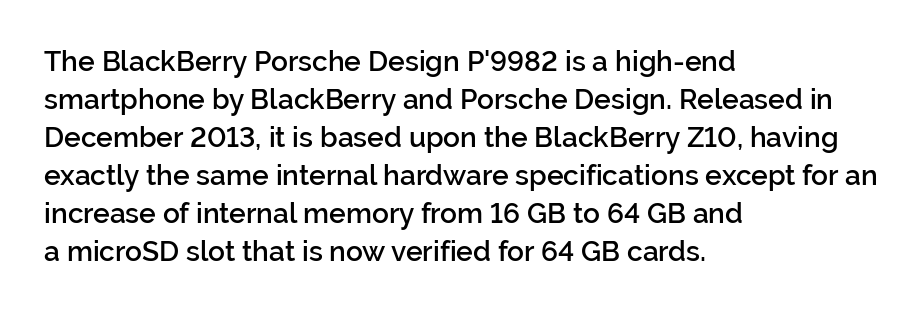
Alignment: flush left. The zone under the glyphs is completely vacant. Stroke terminals: plain, sans-serif. Firm but not heavy-handed strokes: this text is semibold. This is roman type, the default non-slanted kind.
